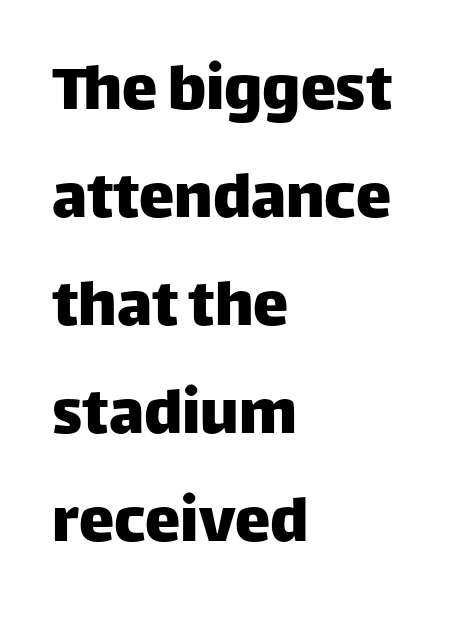
{"serif": "no", "italic": "no", "width": "normal", "stroke_contrast": "low", "x_height": "large", "monospaced": "no", "underline": "no", "align": "left", "line_spacing": "normal", "line_spacing_ratio": 1.52, "letter_spacing": "normal", "letter_spacing_em": 0.0, "glyph_px": 71}
